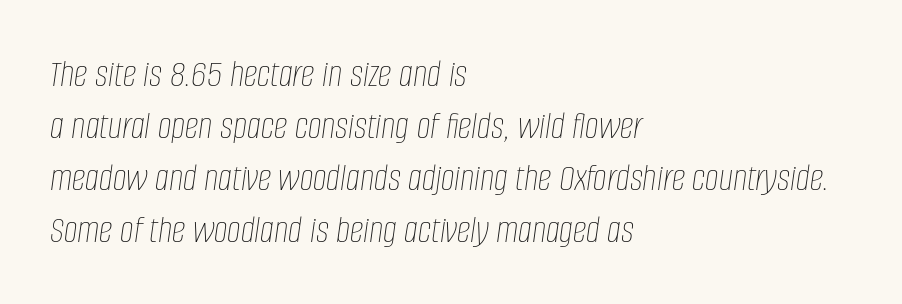
Q: Is the text bold? A: No.
Q: Is the text italic (slanted)? A: Yes, it leans right by about 8 degrees.
Q: Is the text underlined? A: No.
Q: How is the paragraph aligned? A: Left-aligned.
Q: Is the spacing between letters normal or unusually wide? A: Normal.
Q: Is the spacing between lines tight, normal or loose? A: Normal.
Q: Width (condensed, normal, or wide)? A: Condensed.
Q: Stroke contrast? A: Low.
Q: x-height? A: Large.
Q: Monospaced? A: No.
